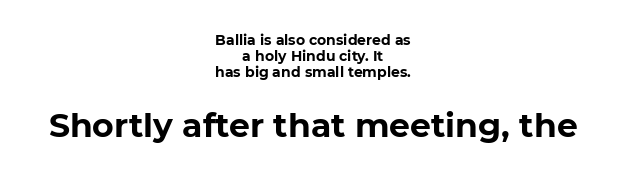
Size hierarchy here favors the trailing block over the leading one. I'd call this a sans setting — the letters go barefoot. The tracking reads as untouched default to a designer's eye. Strokes here are thick enough to call this a true bold. These lines are rendered in a variable-pitch font.
